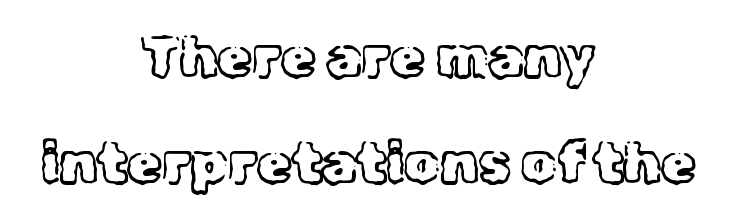
{"serif": "yes", "italic": "no", "bold": "no", "weight": "light", "width": "normal", "x_height": "medium", "monospaced": "no", "underline": "no", "align": "center", "line_spacing_ratio": 1.89, "letter_spacing": "normal", "letter_spacing_em": 0.0, "glyph_px": 56}
